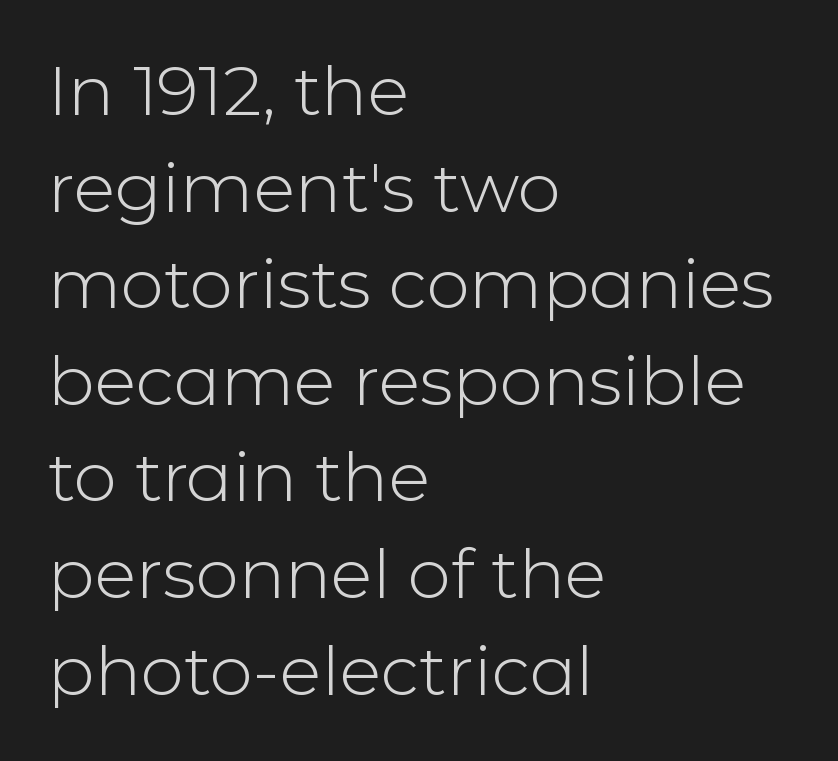
Q: Is the text bold? A: No.
Q: Is the text italic (slanted)? A: No, it is upright.
Q: Is the typeface a serif or a sans-serif typeface? A: Sans-serif.
Q: Is the text underlined? A: No.
Q: How is the paragraph aligned? A: Left-aligned.
Q: Is the spacing between letters normal or unusually wide? A: Normal.
Q: Is the spacing between lines tight, normal or loose? A: Normal.
Q: Width (condensed, normal, or wide)? A: Normal.
Q: Stroke contrast? A: Low.
Q: x-height? A: Medium.
Q: Monospaced? A: No.
